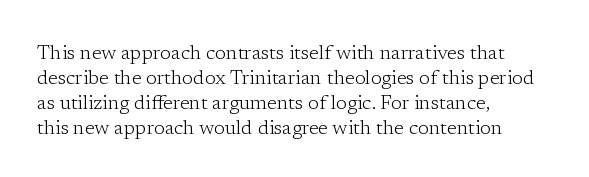
The image shows 20 px text type, upright; set left-aligned, normal line spacing (1.25x), normal letter spacing, not underlined.
